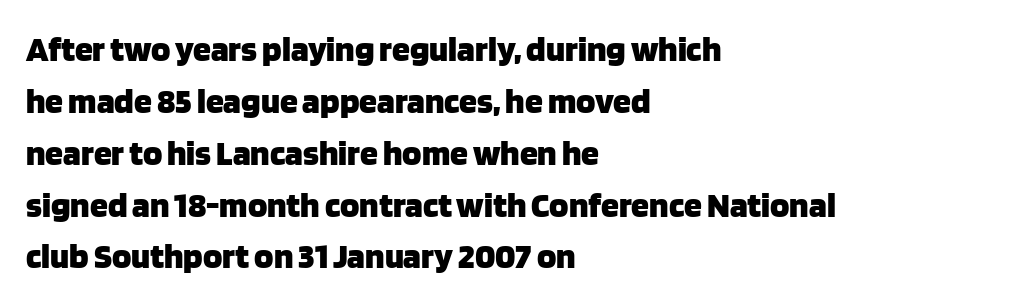
{"serif": "no", "italic": "no", "bold": "yes", "weight": "heavy", "width": "normal", "stroke_contrast": "low", "x_height": "large", "monospaced": "no", "underline": "no", "align": "left", "line_spacing": "normal", "line_spacing_ratio": 1.44, "letter_spacing": "normal", "letter_spacing_em": 0.0, "glyph_px": 36}
